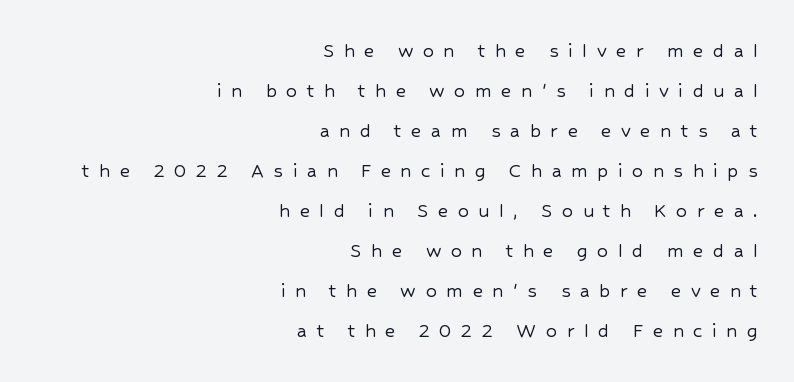
Q: Is the text italic (slanted)? A: No, it is upright.
Q: Is the text underlined? A: No.
Q: How is the paragraph aligned? A: Right-aligned.
Q: Is the spacing between letters normal or unusually wide? A: Unusually wide.
